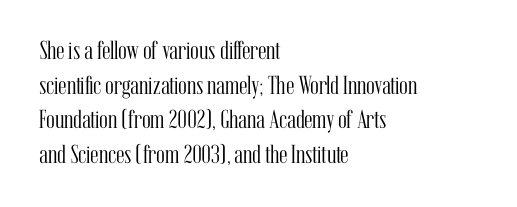
The image shows 26 px text type, upright; set left-aligned, normal line spacing (1.33x), normal letter spacing, not underlined.
